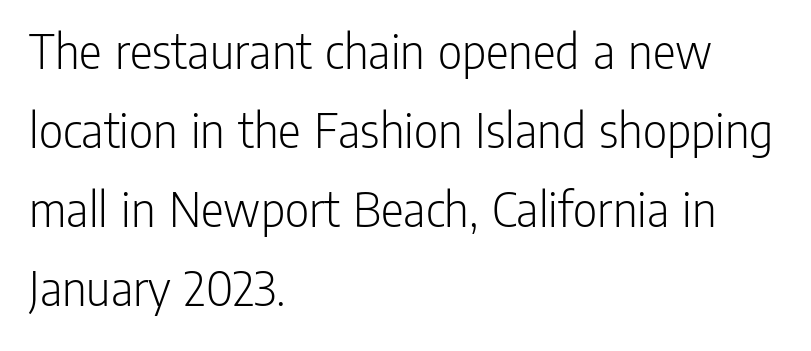
Q: Is the text bold? A: No.
Q: Is the text italic (slanted)? A: No, it is upright.
Q: Is the typeface a serif or a sans-serif typeface? A: Sans-serif.
Q: Is the text underlined? A: No.
Q: How is the paragraph aligned? A: Left-aligned.
Q: Is the spacing between letters normal or unusually wide? A: Normal.
Q: Is the spacing between lines tight, normal or loose? A: Normal.
Q: Width (condensed, normal, or wide)? A: Condensed.
Q: Stroke contrast? A: Low.
Q: x-height? A: Medium.
Q: Monospaced? A: No.
